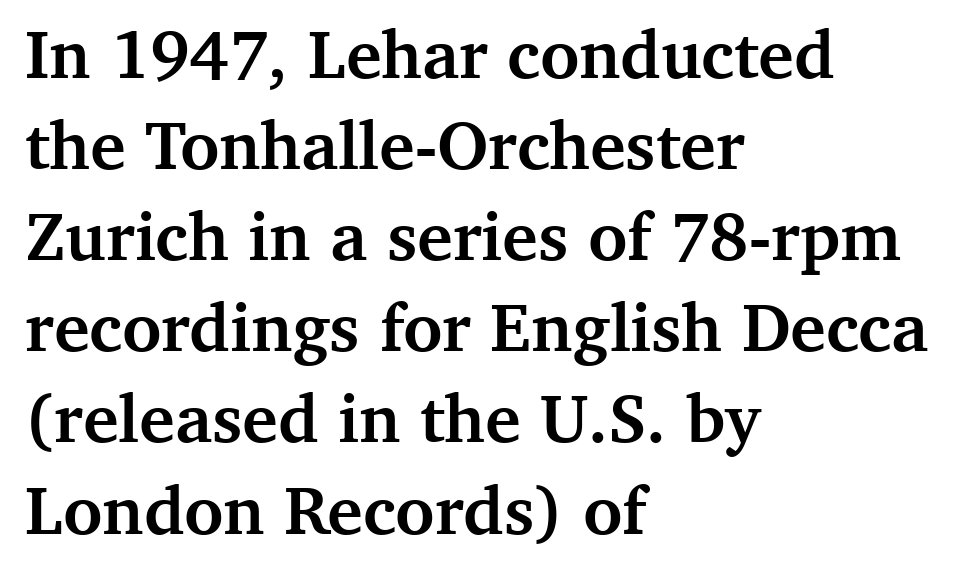
{"serif": "yes", "italic": "no", "bold": "yes", "weight": "semibold", "width": "normal", "stroke_contrast": "medium", "x_height": "medium", "monospaced": "no", "underline": "no", "align": "left", "line_spacing": "normal", "line_spacing_ratio": 1.34, "letter_spacing": "normal", "letter_spacing_em": 0.0, "glyph_px": 68}
